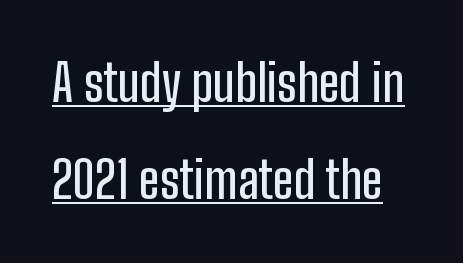
Q: Is the text italic (slanted)? A: No, it is upright.
Q: Is the typeface a serif or a sans-serif typeface? A: Sans-serif.
Q: Is the text underlined? A: Yes.
Q: Is the spacing between letters normal or unusually wide? A: Normal.
Q: Is the spacing between lines tight, normal or loose? A: Loose.
Q: Width (condensed, normal, or wide)? A: Condensed.
Q: Stroke contrast? A: Low.
Q: x-height? A: Medium.
Q: Monospaced? A: No.
